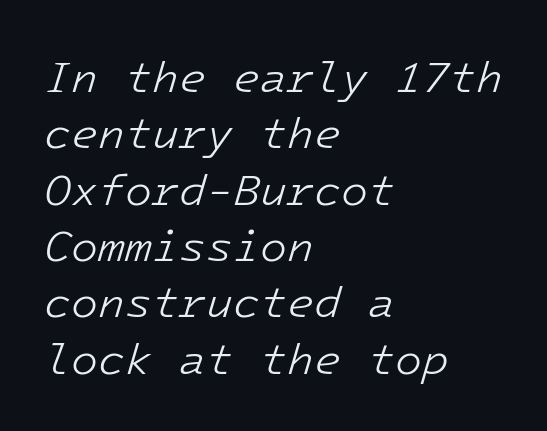
{"italic": "yes", "lean": "right", "slant_degrees": 16, "bold": "no", "weight": "light", "width": "normal", "stroke_contrast": "low", "x_height": "medium", "underline": "no", "align": "left", "line_spacing": "normal", "line_spacing_ratio": 1.28, "letter_spacing": "normal", "letter_spacing_em": 0.0, "glyph_px": 44}
